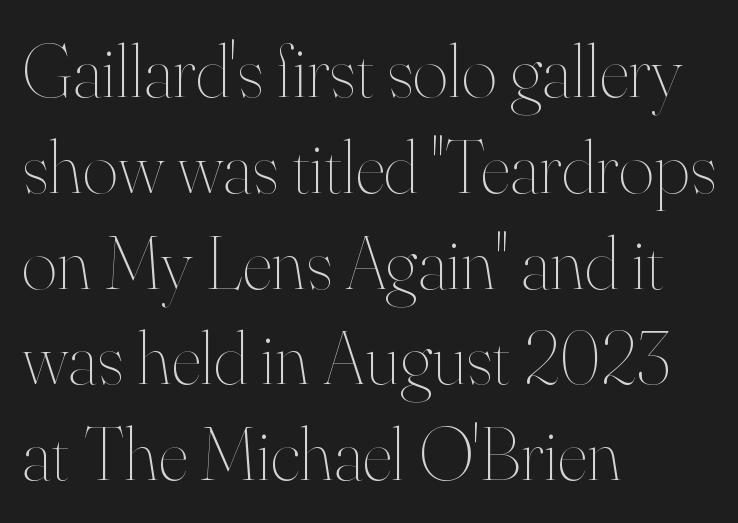
The image shows 76 px thin type, upright; set left-aligned, normal line spacing (1.26x), normal letter spacing, not underlined; high stroke contrast and a small x-height.
